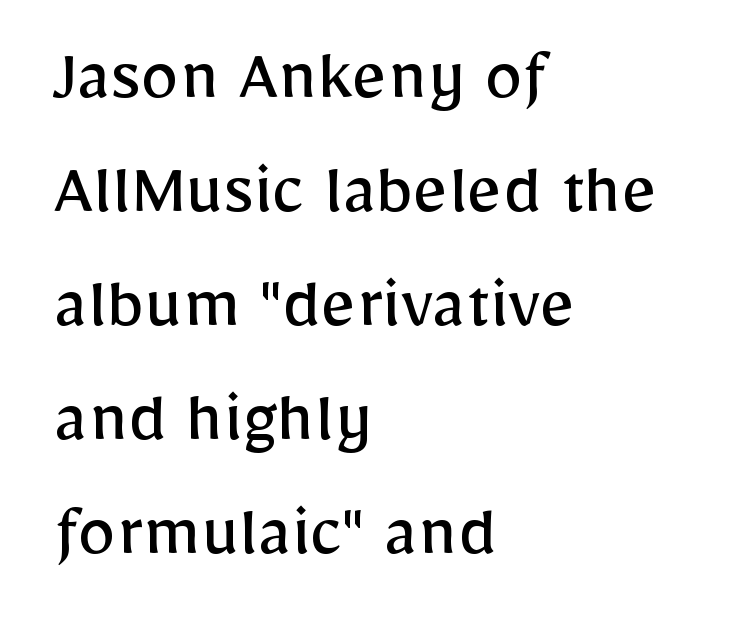
The image shows 77 px regular-weight sans-serif type, upright; set left-aligned, normal line spacing (1.48x), normal letter spacing, not underlined; low stroke contrast and a medium x-height.
